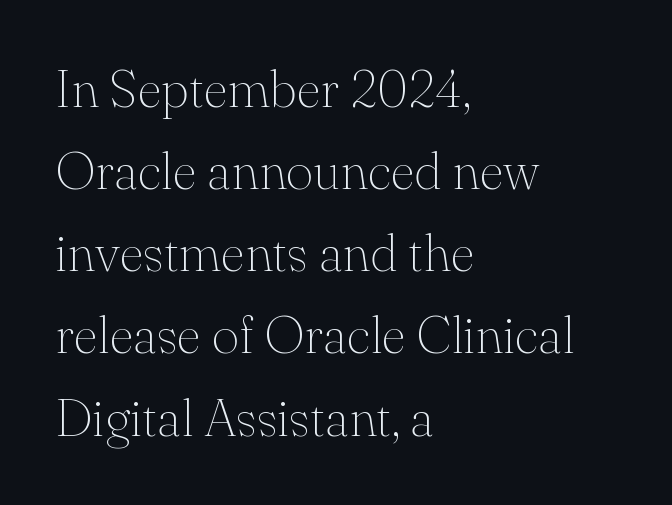
The image shows 53 px thin serif type, upright; set left-aligned, normal line spacing (1.55x), normal letter spacing, not underlined; medium stroke contrast and a small x-height.
